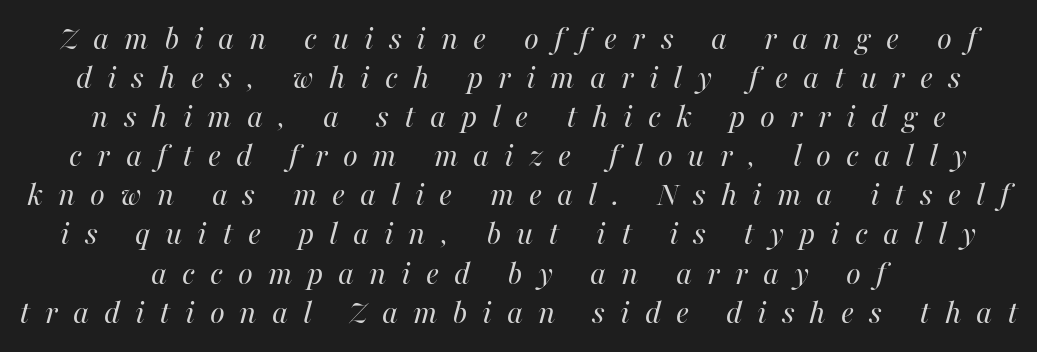
Q: Is the text bold? A: No.
Q: Is the text italic (slanted)? A: Yes, it leans right by about 16 degrees.
Q: Is the text underlined? A: No.
Q: Is the spacing between letters normal or unusually wide? A: Unusually wide.
Q: Is the spacing between lines tight, normal or loose? A: Tight.
Q: Width (condensed, normal, or wide)? A: Normal.
Q: Stroke contrast? A: High.
Q: x-height? A: Medium.
Q: Monospaced? A: No.
